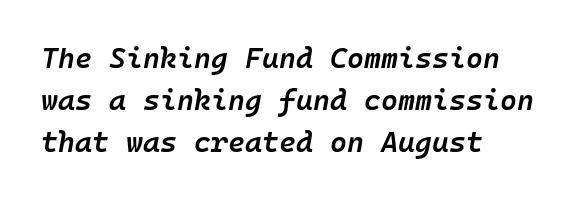
Q: Is the text bold? A: Semi-bold.
Q: Is the text italic (slanted)? A: Yes, it leans right by about 10 degrees.
Q: Is the text underlined? A: No.
Q: How is the paragraph aligned? A: Left-aligned.
Q: Is the spacing between letters normal or unusually wide? A: Normal.
Q: Is the spacing between lines tight, normal or loose? A: Normal.
Q: Width (condensed, normal, or wide)? A: Normal.
Q: Stroke contrast? A: Low.
Q: x-height? A: Medium.
